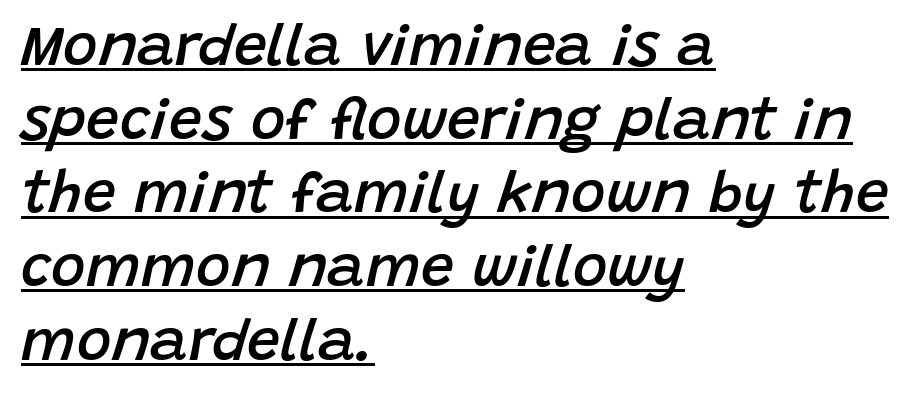
{"italic": "yes", "lean": "right", "slant_degrees": 15, "bold": "semi", "weight": "semibold", "width": "normal", "stroke_contrast": "low", "x_height": "large", "monospaced": "no", "underline": "yes", "align": "left", "line_spacing": "normal", "line_spacing_ratio": 1.25, "letter_spacing": "normal", "letter_spacing_em": 0.0, "glyph_px": 59}
